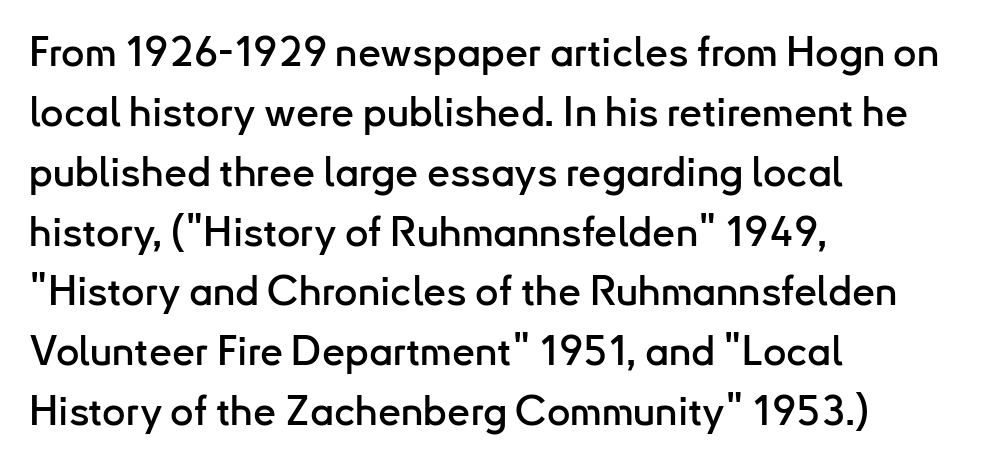
The image shows 41 px sans-serif type, upright; set left-aligned, normal line spacing (1.46x), normal letter spacing, not underlined; low stroke contrast and a small x-height.
